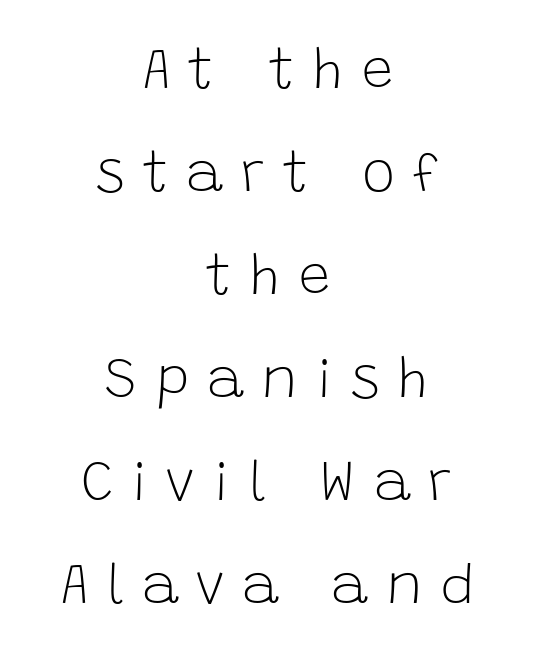
{"serif": "no", "italic": "no", "bold": "no", "weight": "light", "width": "normal", "stroke_contrast": "low", "x_height": "large", "monospaced": "no", "underline": "no", "align": "center", "line_spacing_ratio": 1.84, "letter_spacing": "wide", "letter_spacing_em": 0.32, "glyph_px": 56}
